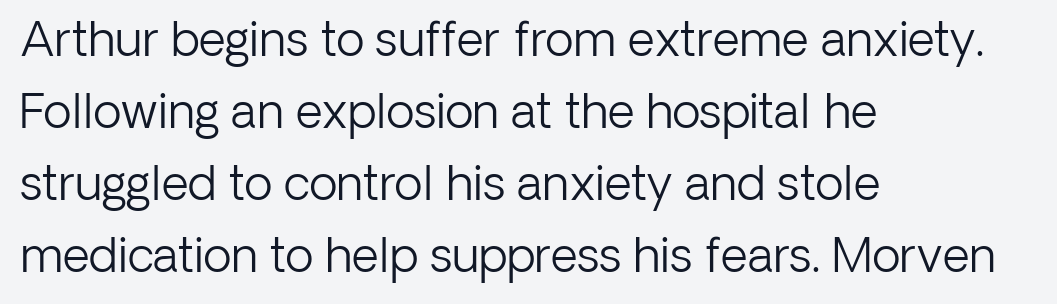
Q: Is the text bold? A: No.
Q: Is the text italic (slanted)? A: No, it is upright.
Q: Is the typeface a serif or a sans-serif typeface? A: Sans-serif.
Q: Is the text underlined? A: No.
Q: How is the paragraph aligned? A: Left-aligned.
Q: Is the spacing between letters normal or unusually wide? A: Normal.
Q: Is the spacing between lines tight, normal or loose? A: Normal.
Q: Width (condensed, normal, or wide)? A: Normal.
Q: Stroke contrast? A: Low.
Q: x-height? A: Medium.
Q: Monospaced? A: No.
